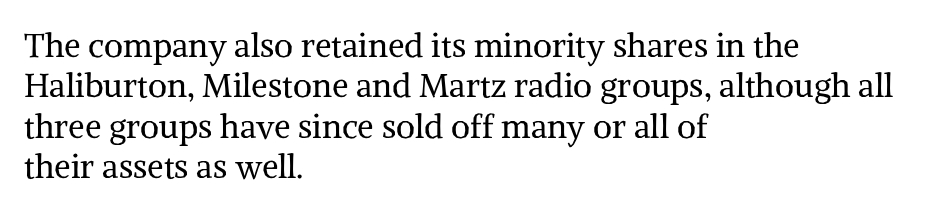
The image shows 33 px regular-weight serif type, upright; set left-aligned, line spacing 1.22x, normal letter spacing, not underlined; medium stroke contrast and a medium x-height.
